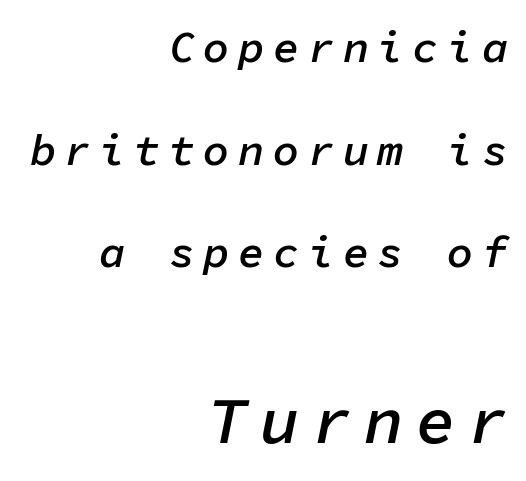
The image shows 66 px semibold type, italic (leaning right), monospaced; set right-aligned, loose line spacing (2.33x), not underlined; the second (bottom) block is 1.5x larger; low stroke contrast and a medium x-height.
